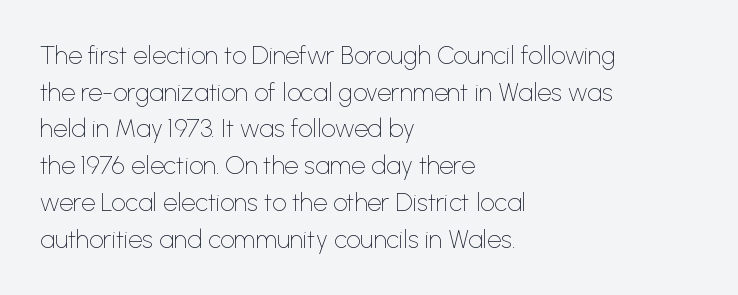
The image shows 25 px text type, upright; set left-aligned, normal line spacing (1.47x), normal letter spacing, not underlined.
